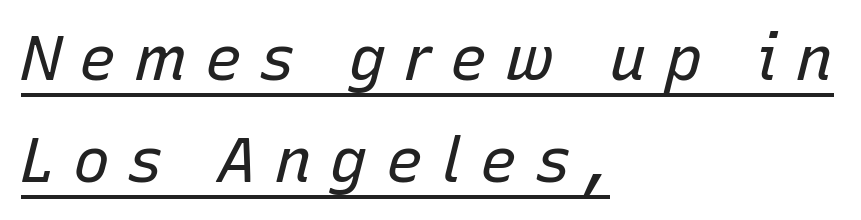
The image shows 62 px regular-weight type, italic (leaning right); set left-aligned, normal line spacing (1.65x), unusually wide letter spacing (+0.29 em), underlined; low stroke contrast and a medium x-height.
